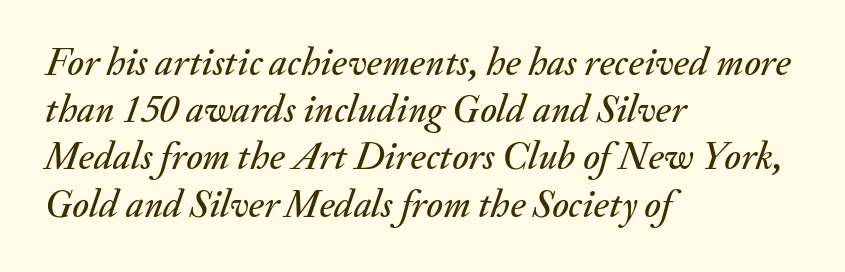
{"italic": "yes", "lean": "right", "slant_degrees": 20, "width": "normal", "stroke_contrast": "medium", "x_height": "small", "monospaced": "no", "underline": "no", "align": "left", "line_spacing_ratio": 1.21, "letter_spacing": "normal", "letter_spacing_em": 0.0, "glyph_px": 39}
